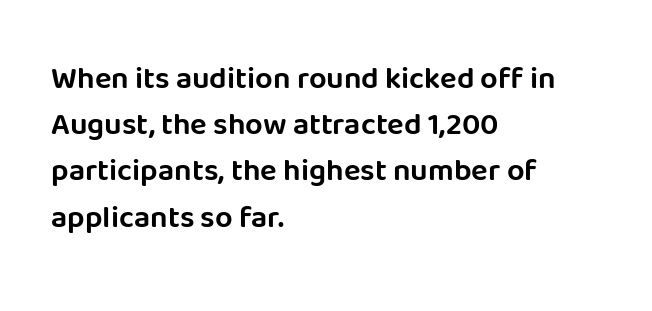
The image shows 31 px sans-serif type, upright; set left-aligned, normal line spacing (1.49x), normal letter spacing, not underlined; low stroke contrast and a large x-height.
